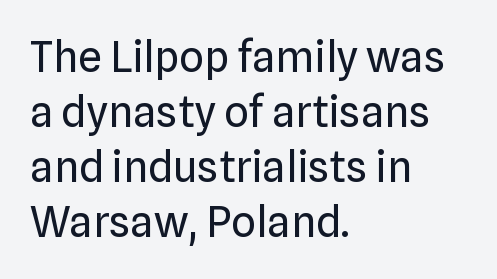
Regular leading. Caption: face not bold, strokes unweighted. No extra tracking has been applied to these lines. Honestly, there is no underline to notice here at all. In CSS terms this would be text-align: left. Spacing verdict: proportional, widths tailored to each character.
